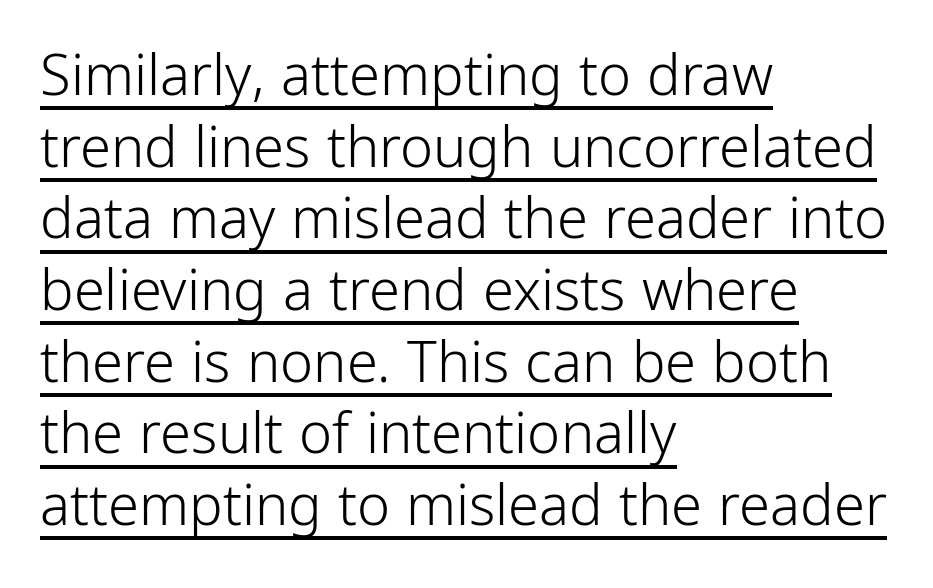
Stroke thickness stays within the range of a standard reading face or lighter. Summary of vertical rhythm: regular, with standard interline spacing. A classic flush-left, rag-right setting is used for this passage. No italicization has been applied; the sample stays upright.
